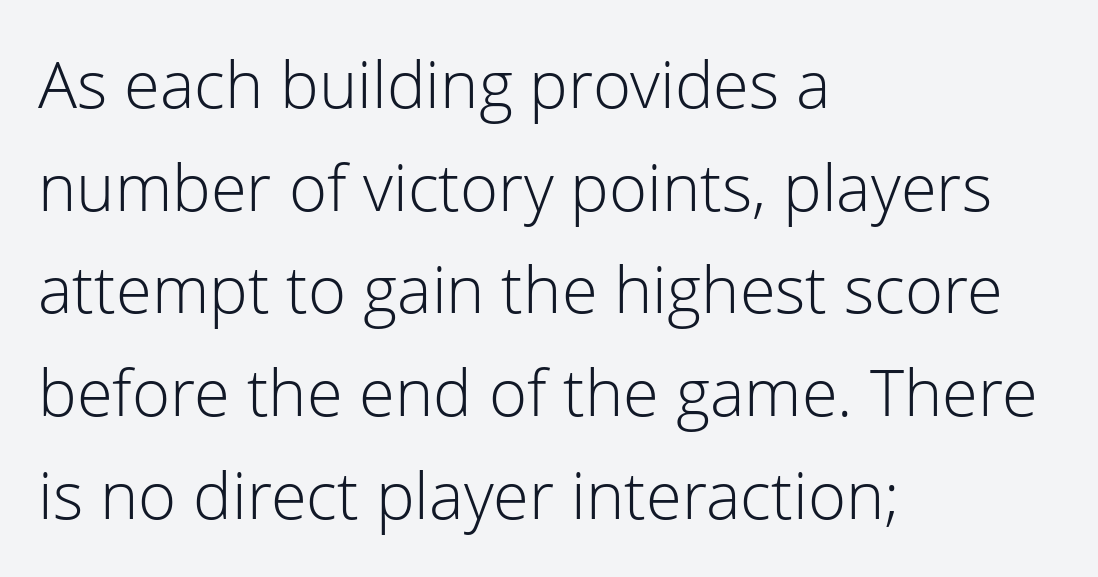
{"serif": "no", "italic": "no", "bold": "no", "weight": "light", "width": "normal", "stroke_contrast": "low", "x_height": "medium", "monospaced": "no", "underline": "no", "align": "left", "line_spacing": "normal", "line_spacing_ratio": 1.58, "letter_spacing": "normal", "letter_spacing_em": 0.0, "glyph_px": 65}
